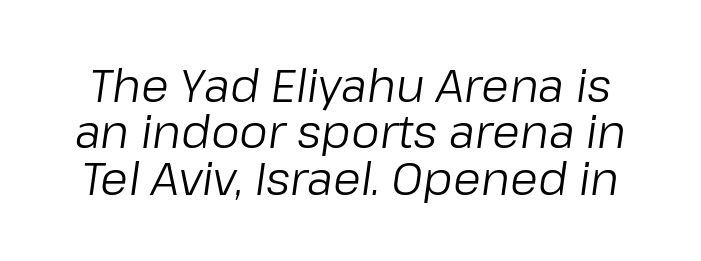
{"italic": "yes", "lean": "right", "slant_degrees": 8, "bold": "no", "weight": "regular", "width": "normal", "stroke_contrast": "low", "x_height": "medium", "monospaced": "no", "underline": "no", "line_spacing": "tight", "line_spacing_ratio": 1.03, "letter_spacing": "normal", "letter_spacing_em": 0.0, "glyph_px": 45}
